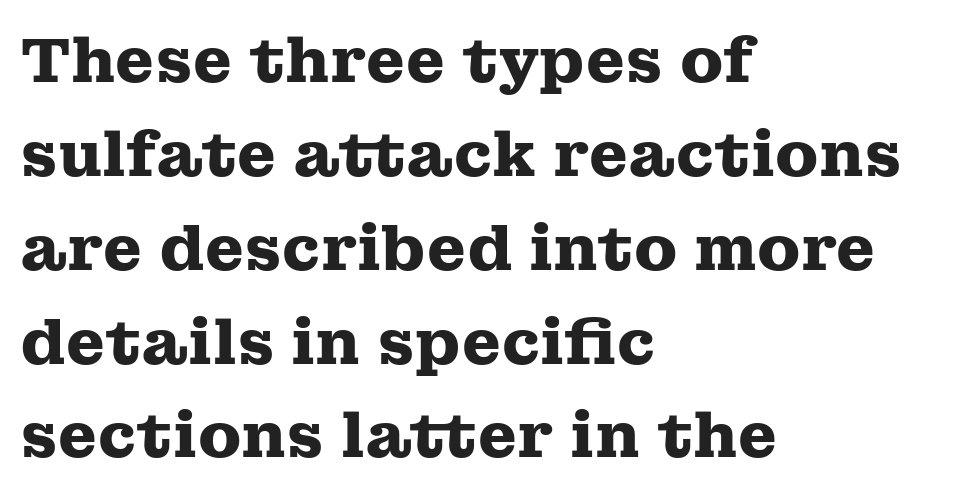
Q: Is the text bold? A: Yes.
Q: Is the text italic (slanted)? A: No, it is upright.
Q: Is the typeface a serif or a sans-serif typeface? A: Serif.
Q: Is the text underlined? A: No.
Q: How is the paragraph aligned? A: Left-aligned.
Q: Is the spacing between letters normal or unusually wide? A: Normal.
Q: Is the spacing between lines tight, normal or loose? A: Normal.
Q: Width (condensed, normal, or wide)? A: Wide.
Q: Stroke contrast? A: Medium.
Q: x-height? A: Medium.
Q: Monospaced? A: No.
